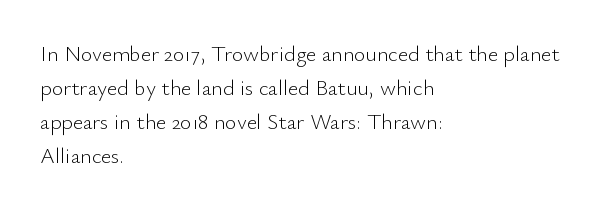
The image shows 22 px text type, upright; set left-aligned, normal line spacing (1.54x), normal letter spacing, not underlined.
